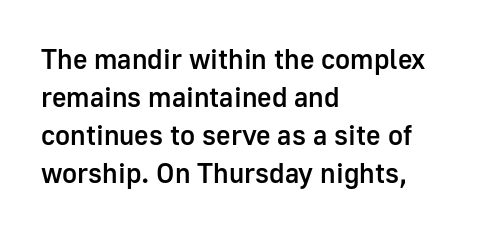
Alignment: flush left. The zone under the glyphs is completely vacant. Stroke terminals: plain, sans-serif. Firm but not heavy-handed strokes: this text is semibold. This is roman type, the default non-slanted kind.
